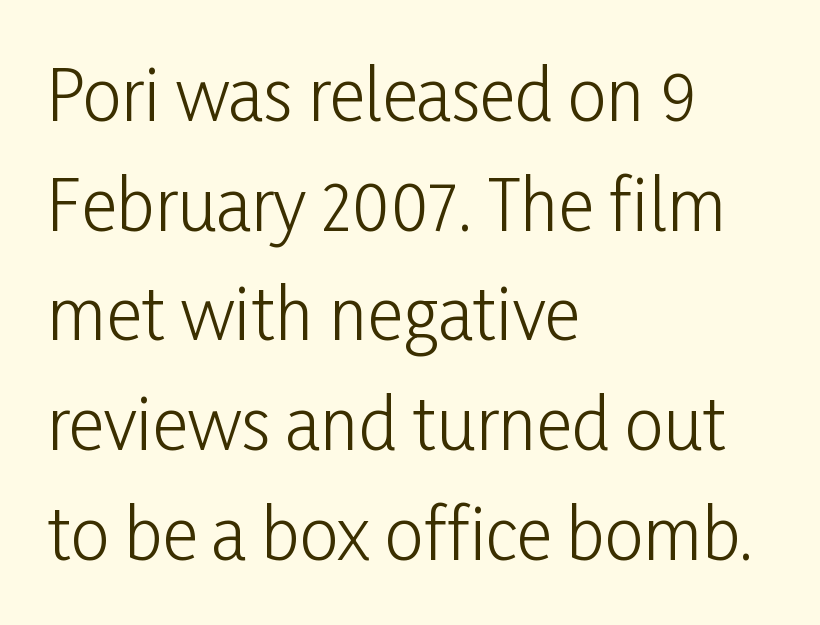
{"serif": "no", "italic": "no", "bold": "no", "weight": "light", "width": "condensed", "stroke_contrast": "low", "x_height": "medium", "monospaced": "no", "underline": "no", "align": "left", "line_spacing": "normal", "line_spacing_ratio": 1.59, "letter_spacing": "normal", "letter_spacing_em": 0.0, "glyph_px": 69}
